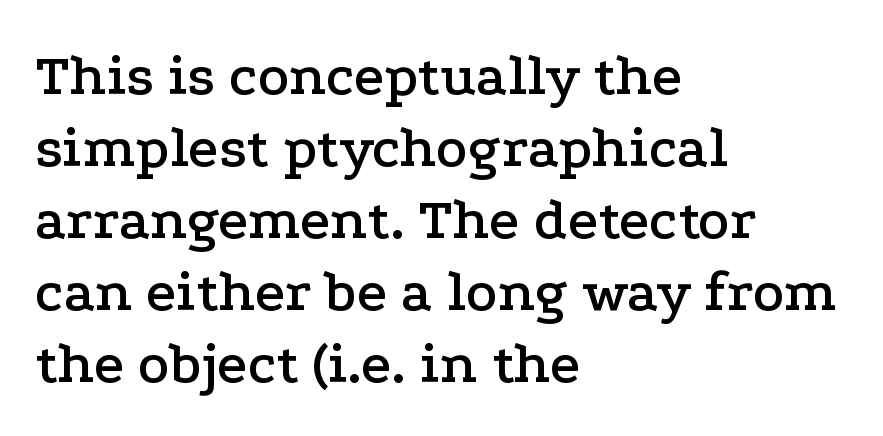
{"serif": "yes", "italic": "no", "width": "wide", "stroke_contrast": "low", "x_height": "medium", "monospaced": "no", "underline": "no", "align": "left", "line_spacing_ratio": 1.22, "letter_spacing": "normal", "letter_spacing_em": 0.0, "glyph_px": 59}
